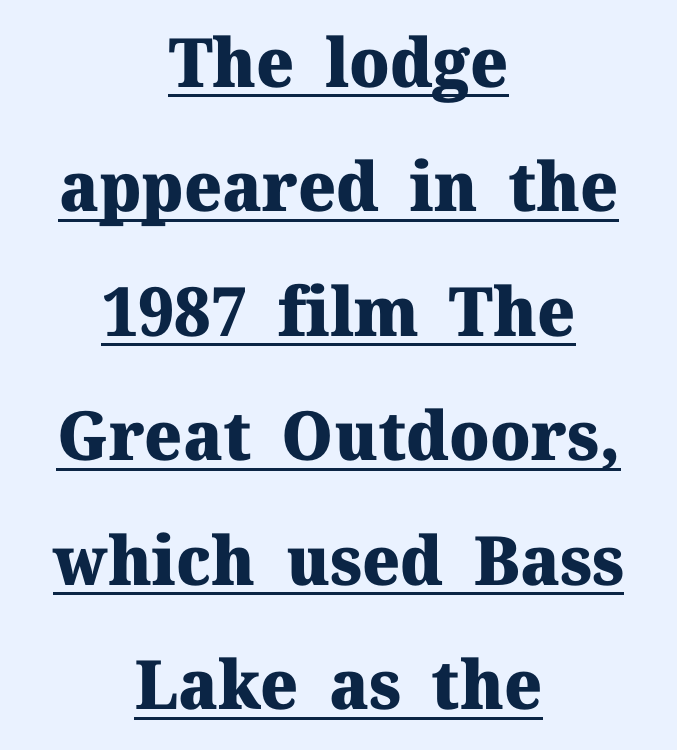
Q: Is the text bold? A: Yes.
Q: Is the text italic (slanted)? A: No, it is upright.
Q: Is the typeface a serif or a sans-serif typeface? A: Serif.
Q: Is the text underlined? A: Yes.
Q: How is the paragraph aligned? A: Centered.
Q: Is the spacing between letters normal or unusually wide? A: Normal.
Q: Width (condensed, normal, or wide)? A: Normal.
Q: Stroke contrast? A: Medium.
Q: x-height? A: Medium.
Q: Monospaced? A: No.
